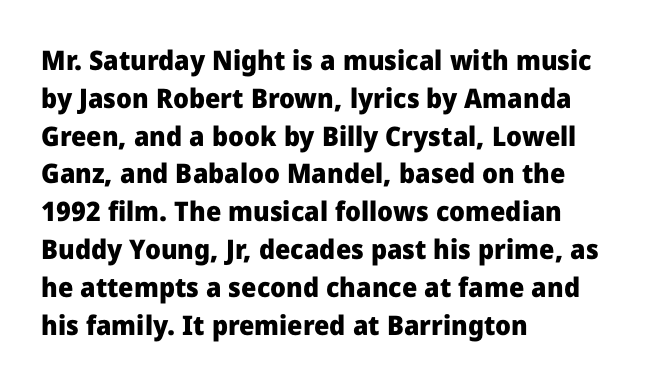
The image shows 27 px bold type, upright; set left-aligned, normal line spacing (1.4x), normal letter spacing, not underlined.
